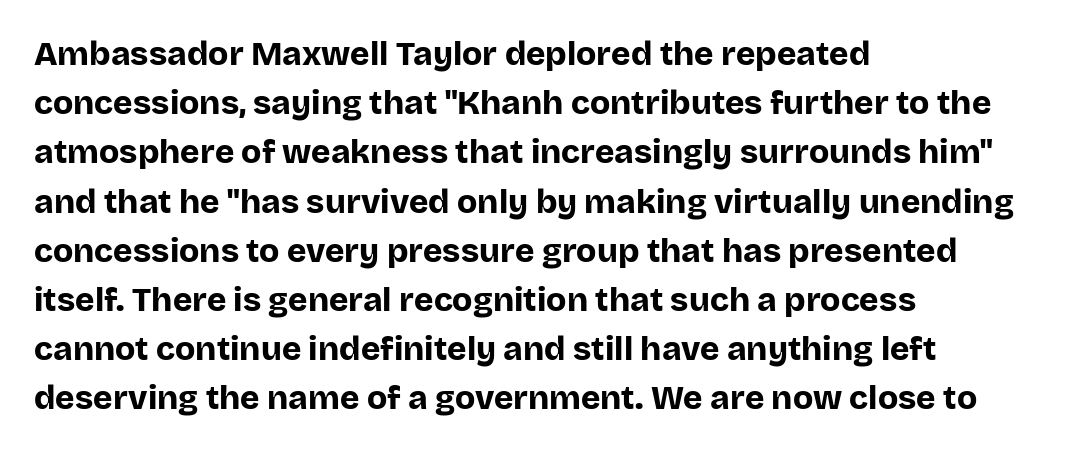
{"serif": "no", "italic": "no", "bold": "yes", "weight": "bold", "width": "normal", "stroke_contrast": "low", "x_height": "large", "monospaced": "no", "underline": "no", "align": "left", "line_spacing": "normal", "line_spacing_ratio": 1.49, "letter_spacing": "normal", "letter_spacing_em": 0.0, "glyph_px": 33}
